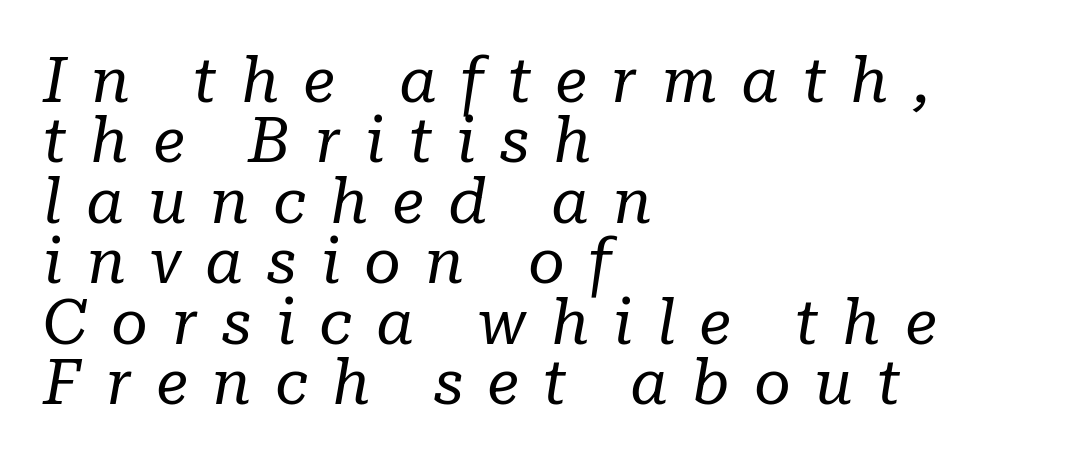
Q: Is the text bold? A: No.
Q: Is the text italic (slanted)? A: Yes, it leans right by about 10 degrees.
Q: Is the typeface a serif or a sans-serif typeface? A: Serif.
Q: Is the text underlined? A: No.
Q: How is the paragraph aligned? A: Left-aligned.
Q: Is the spacing between letters normal or unusually wide? A: Unusually wide.
Q: Is the spacing between lines tight, normal or loose? A: Tight.
Q: Width (condensed, normal, or wide)? A: Normal.
Q: Stroke contrast? A: Low.
Q: x-height? A: Medium.
Q: Monospaced? A: No.
